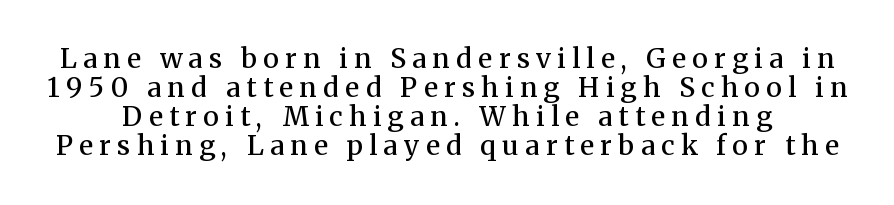
Honestly, there is no underline to notice here at all. Regarding leading, the lines here are crowded together. These lines carry some extra weight — a demibold, not a full bold. Is the letter spacing exaggerated? Yes — the characters are pushed far apart. In terms of posture, this sample is upright.
